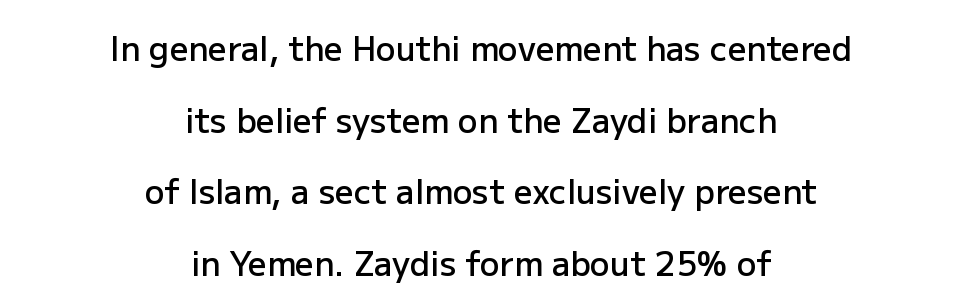
The image shows 33 px semibold sans-serif type, upright; set centered, loose line spacing (2.17x), normal letter spacing, not underlined; low stroke contrast and a medium x-height.
